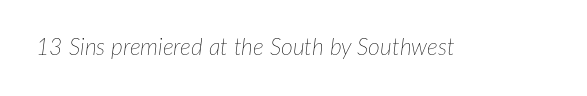
Q: Is the text bold? A: No.
Q: Is the text italic (slanted)? A: Yes, it leans right by about 7 degrees.
Q: Is the text underlined? A: No.
Q: Is the spacing between letters normal or unusually wide? A: Normal.
